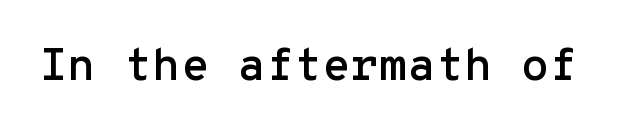
The passage shown is not underscored anywhere. Tall strokes in this sample are plumb rather than angled. Unlike a traditional serif, this face leaves its strokes unadorned. In terms of letterspacing, this is plain default setting. Is this a fixed-width face? Yes — each glyph sits in an identical cell.
